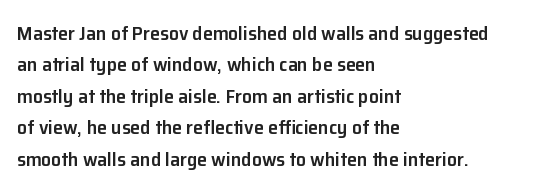
{"italic": "no", "bold": "semi", "underline": "no", "align": "left", "line_spacing": "normal", "line_spacing_ratio": 1.57, "letter_spacing": "normal", "letter_spacing_em": 0.0, "glyph_px": 20}
